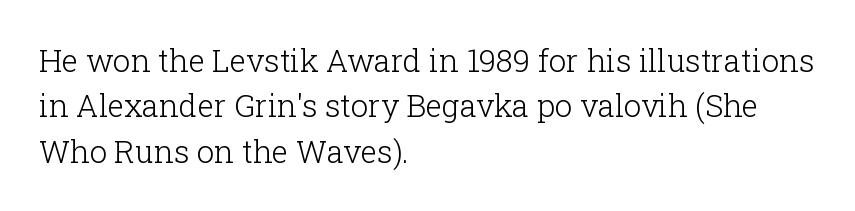
{"serif": "yes", "italic": "no", "bold": "no", "weight": "light", "width": "normal", "stroke_contrast": "low", "x_height": "medium", "monospaced": "no", "underline": "no", "align": "left", "line_spacing": "normal", "line_spacing_ratio": 1.46, "letter_spacing": "normal", "letter_spacing_em": 0.0, "glyph_px": 31}
